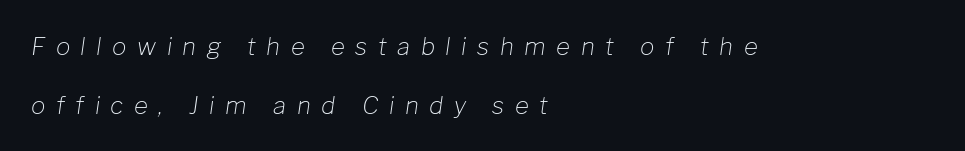
What stands out about the letter spacing? Its width — letters are far apart. Characters are canted at an angle relative to the baseline's perpendicular. Counters stay open thanks to moderate or lighter strokes. Notice the wide empty band between every row — that's loose leading. The paragraph shown leans on its left margin. Nobody drew a line under any word here.
